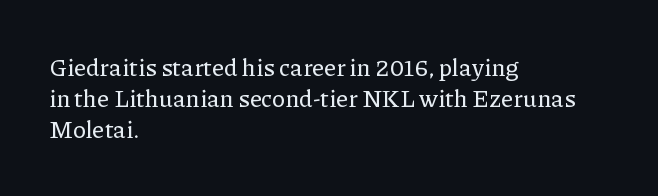
The image shows 24 px text type, upright; set left-aligned, normal line spacing (1.3x), normal letter spacing, not underlined.
